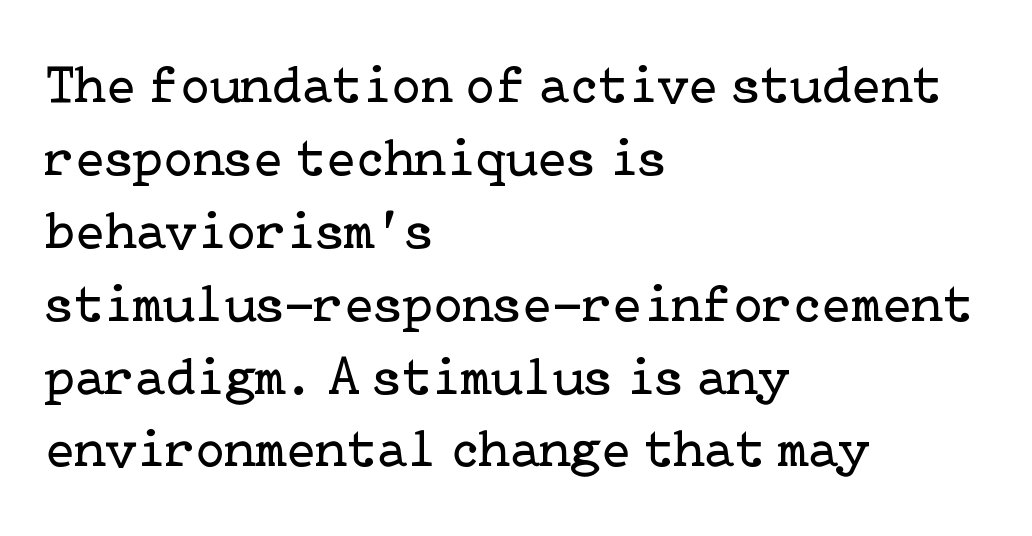
The image shows 54 px regular-weight serif type, upright; set left-aligned, normal line spacing (1.35x), normal letter spacing, not underlined; low stroke contrast and a medium x-height.
